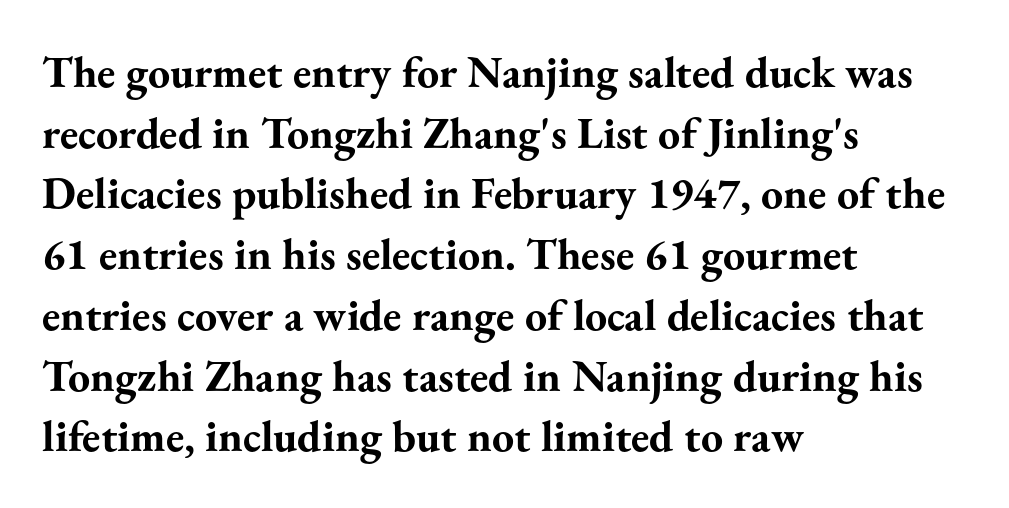
Q: Is the text bold? A: Yes.
Q: Is the text italic (slanted)? A: No, it is upright.
Q: Is the typeface a serif or a sans-serif typeface? A: Serif.
Q: Is the text underlined? A: No.
Q: How is the paragraph aligned? A: Left-aligned.
Q: Is the spacing between letters normal or unusually wide? A: Normal.
Q: Is the spacing between lines tight, normal or loose? A: Normal.
Q: Width (condensed, normal, or wide)? A: Normal.
Q: Stroke contrast? A: Medium.
Q: x-height? A: Small.
Q: Monospaced? A: No.
